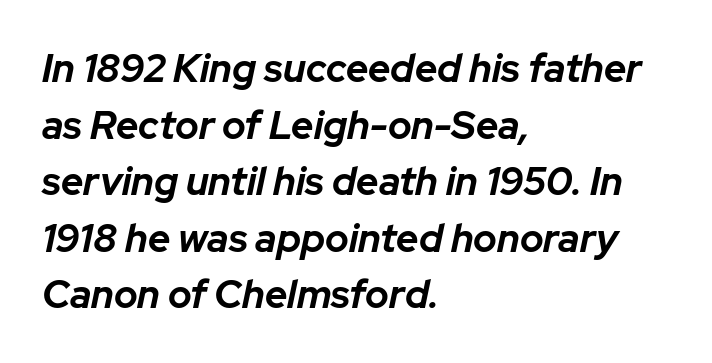
The image shows 39 px bold type, italic (leaning right); set left-aligned, normal line spacing (1.45x), normal letter spacing, not underlined; low stroke contrast and a medium x-height.
